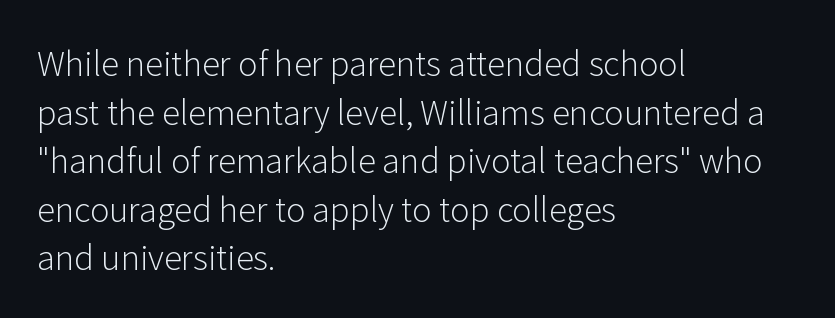
{"serif": "no", "italic": "no", "bold": "no", "weight": "light", "width": "normal", "stroke_contrast": "low", "x_height": "medium", "monospaced": "no", "underline": "no", "align": "left", "line_spacing": "normal", "line_spacing_ratio": 1.47, "letter_spacing": "normal", "letter_spacing_em": 0.0, "glyph_px": 33}
